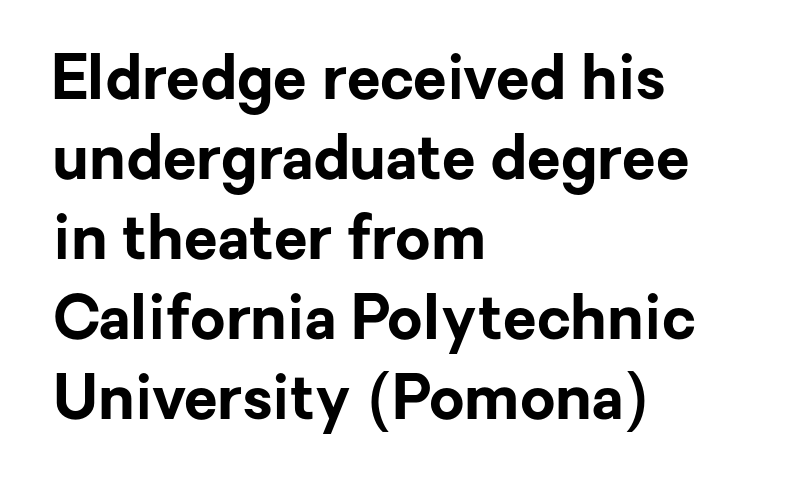
Q: Is the text bold? A: Yes.
Q: Is the text italic (slanted)? A: No, it is upright.
Q: Is the typeface a serif or a sans-serif typeface? A: Sans-serif.
Q: Is the text underlined? A: No.
Q: How is the paragraph aligned? A: Left-aligned.
Q: Is the spacing between letters normal or unusually wide? A: Normal.
Q: Is the spacing between lines tight, normal or loose? A: Normal.
Q: Width (condensed, normal, or wide)? A: Normal.
Q: Stroke contrast? A: Low.
Q: x-height? A: Medium.
Q: Monospaced? A: No.
